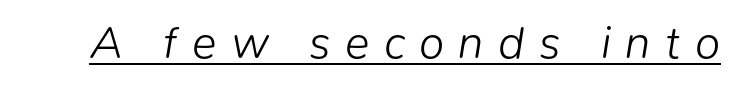
{"italic": "yes", "lean": "right", "slant_degrees": 9, "bold": "no", "weight": "light", "width": "normal", "stroke_contrast": "low", "x_height": "medium", "monospaced": "no", "underline": "yes", "letter_spacing": "wide", "letter_spacing_em": 0.31, "glyph_px": 46}
